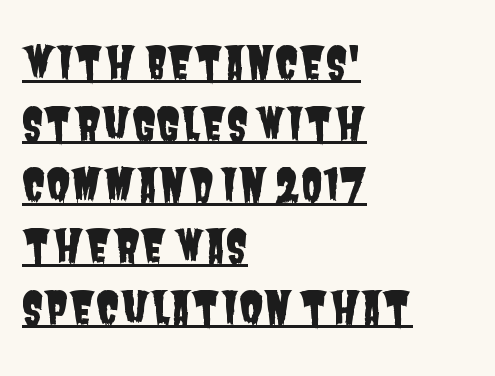
Font category for this specimen: sans-serif. Casual observation: everything's shoved over to the left. Spacing verdict: proportional, widths tailored to each character. Glance below the letters and you will spot a drawn line. Does the leading feel generous? No, just average.
